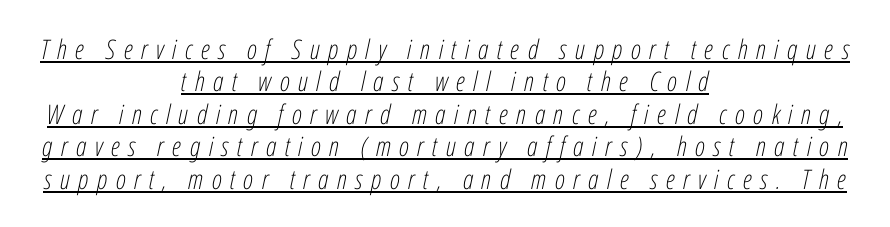
Q: Is the text bold? A: No.
Q: Is the text italic (slanted)? A: Yes, it leans right by about 12 degrees.
Q: Is the text underlined? A: Yes.
Q: How is the paragraph aligned? A: Centered.
Q: Is the spacing between letters normal or unusually wide? A: Unusually wide.
